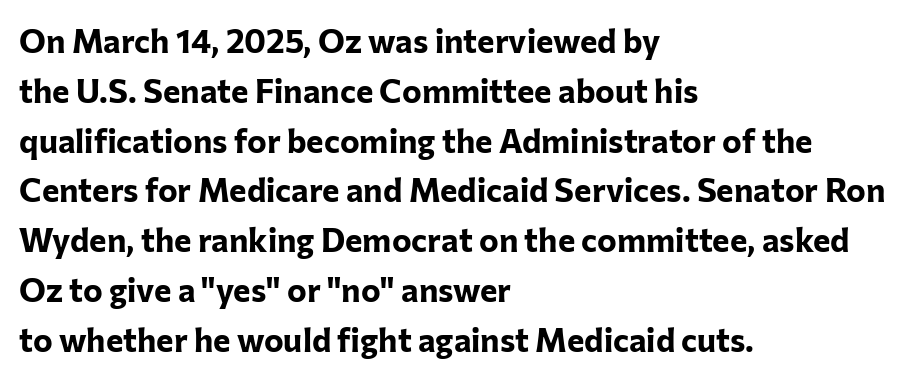
This sample uses an upright cut, with every glyph sitting square on the baseline. Grotesque or geometric, the face here clearly has no serifs. This rendering features lettering with no underline. A full-strength bold gives these letters their thick strokes. Think of a printed novel: that variable character pitch is what you see here. The text block is weighted toward the left margin, trailing off unevenly rightward.
